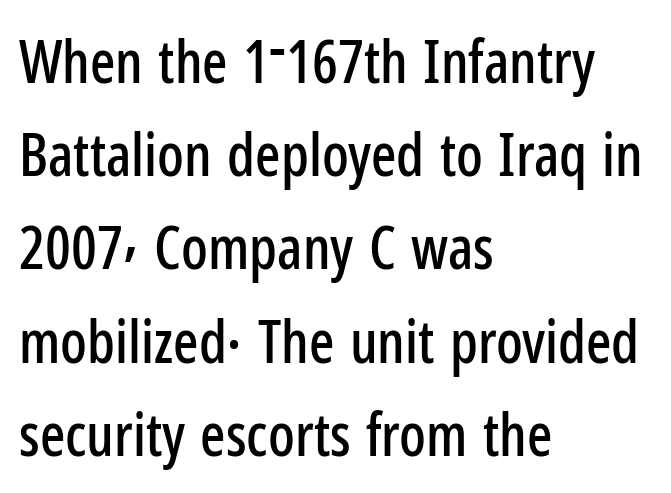
The line-height multiplier appears to be the usual default. This rendering features lettering with no underline. The passage shown is typeset with a sans-serif family. The rag falls on the right side of this text block. Proportional: the letters do not fall into vertical columns.
